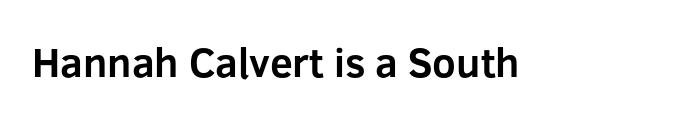
Q: Is the text bold? A: Yes.
Q: Is the text italic (slanted)? A: No, it is upright.
Q: Is the typeface a serif or a sans-serif typeface? A: Sans-serif.
Q: Is the text underlined? A: No.
Q: Is the spacing between letters normal or unusually wide? A: Normal.
Q: Width (condensed, normal, or wide)? A: Normal.
Q: Stroke contrast? A: Low.
Q: x-height? A: Medium.
Q: Monospaced? A: No.
